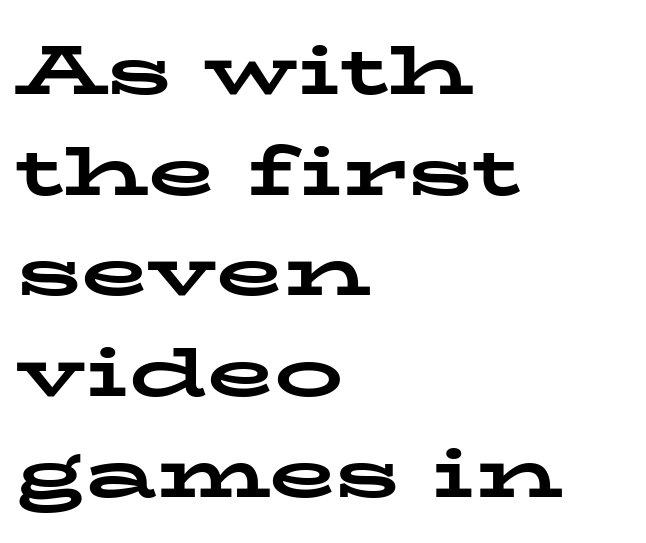
Q: Is the text bold? A: Yes.
Q: Is the text italic (slanted)? A: No, it is upright.
Q: Is the typeface a serif or a sans-serif typeface? A: Serif.
Q: Is the text underlined? A: No.
Q: How is the paragraph aligned? A: Left-aligned.
Q: Is the spacing between letters normal or unusually wide? A: Normal.
Q: Is the spacing between lines tight, normal or loose? A: Normal.
Q: Width (condensed, normal, or wide)? A: Wide.
Q: Stroke contrast? A: Low.
Q: x-height? A: Medium.
Q: Monospaced? A: No.
